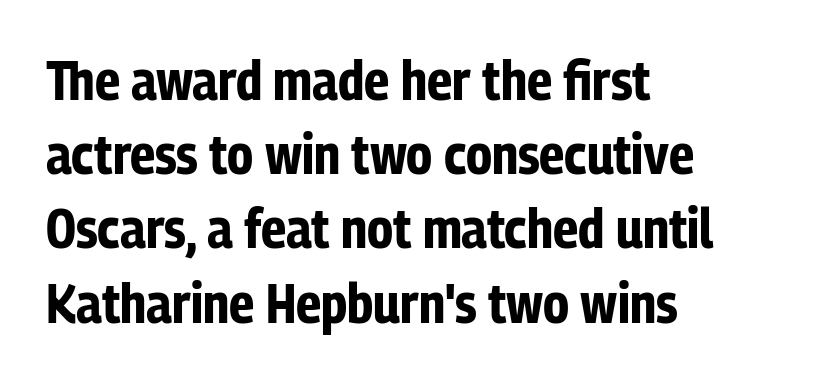
{"serif": "no", "italic": "no", "bold": "yes", "weight": "bold", "width": "condensed", "stroke_contrast": "low", "x_height": "medium", "monospaced": "no", "underline": "no", "align": "left", "line_spacing": "normal", "line_spacing_ratio": 1.35, "letter_spacing": "normal", "letter_spacing_em": 0.0, "glyph_px": 55}
